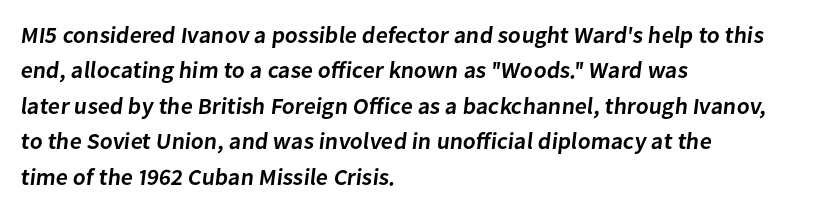
Q: Is the text bold? A: Semi-bold.
Q: Is the text underlined? A: No.
Q: How is the paragraph aligned? A: Left-aligned.
Q: Is the spacing between letters normal or unusually wide? A: Normal.
Q: Is the spacing between lines tight, normal or loose? A: Normal.
